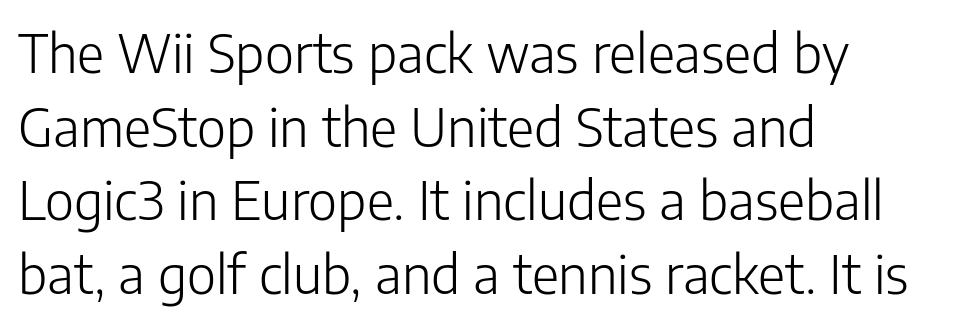
The image shows 53 px light sans-serif type, upright; set left-aligned, normal line spacing (1.39x), normal letter spacing, not underlined; low stroke contrast and a medium x-height.
